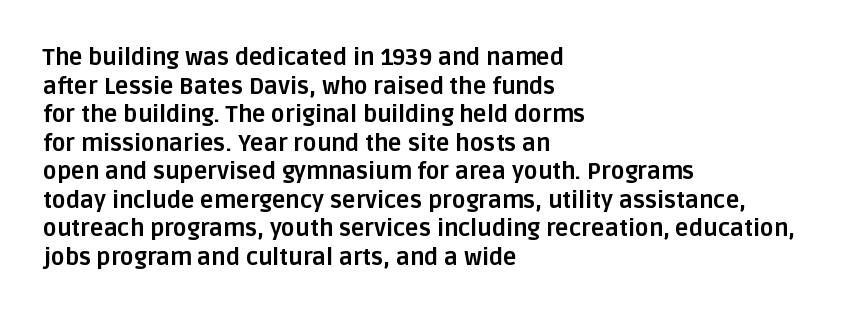
{"italic": "no", "bold": "yes", "underline": "no", "align": "left", "line_spacing_ratio": 1.24, "letter_spacing": "normal", "letter_spacing_em": 0.0, "glyph_px": 23}
